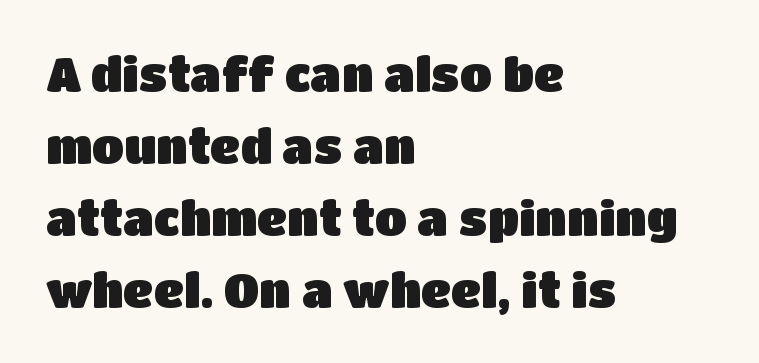
Q: Is the text italic (slanted)? A: No, it is upright.
Q: Is the typeface a serif or a sans-serif typeface? A: Sans-serif.
Q: Is the text underlined? A: No.
Q: How is the paragraph aligned? A: Left-aligned.
Q: Is the spacing between letters normal or unusually wide? A: Normal.
Q: Is the spacing between lines tight, normal or loose? A: Normal.
Q: Width (condensed, normal, or wide)? A: Normal.
Q: Stroke contrast? A: Low.
Q: x-height? A: Large.
Q: Monospaced? A: No.
